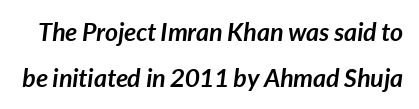
The image shows 25 px bold type, italic (leaning right); set line spacing 1.83x, normal letter spacing, not underlined.
